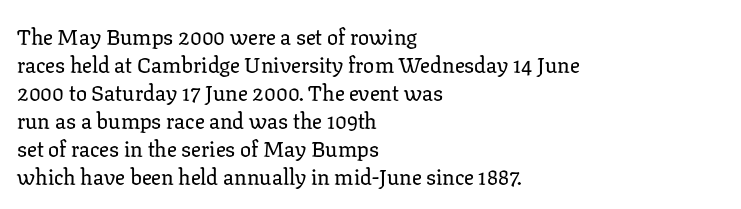
{"italic": "no", "underline": "no", "align": "left", "line_spacing": "normal", "line_spacing_ratio": 1.27, "letter_spacing": "normal", "letter_spacing_em": 0.0, "glyph_px": 22}
